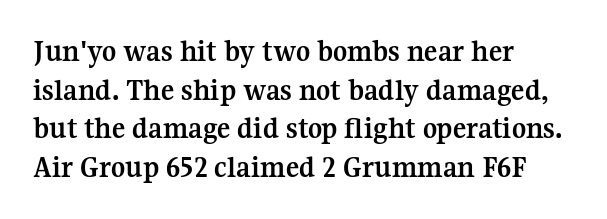
A serif font was chosen for this passage. Honestly, there is no underline to notice here at all. The compositor pushed each line to the left boundary. Students, note that the glyphs here touch the page at normal intervals.
